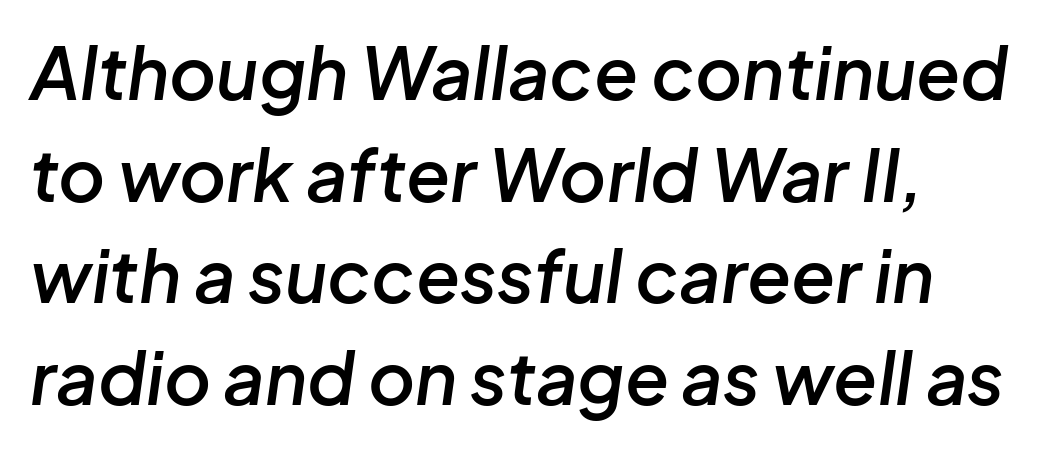
Do the characters align in a grid? No, the font is proportional. It's the slanting kind of type. Glyph-to-glyph distance matches everyday printed text. A typesetter would call this leading conventional body-copy spacing. The foot of each line stays bare and open.
